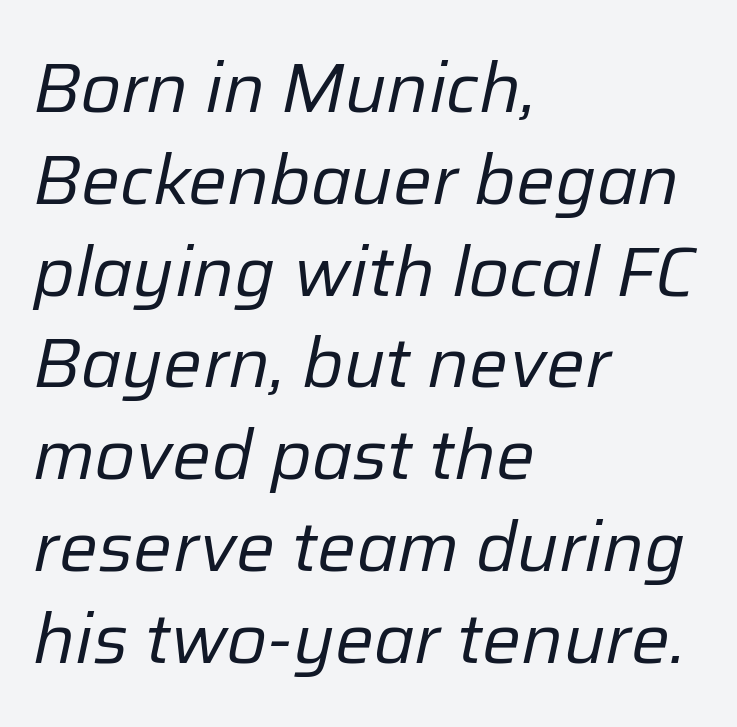
{"italic": "yes", "lean": "right", "slant_degrees": 12, "bold": "no", "weight": "regular", "width": "normal", "stroke_contrast": "low", "x_height": "medium", "monospaced": "no", "underline": "no", "align": "left", "line_spacing": "normal", "line_spacing_ratio": 1.33, "letter_spacing": "normal", "letter_spacing_em": 0.0, "glyph_px": 69}
